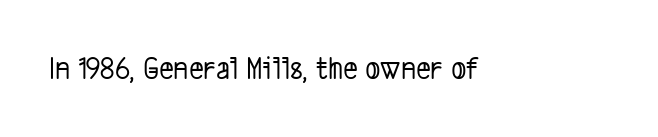
{"serif": "no", "width": "condensed", "stroke_contrast": "low", "x_height": "medium", "monospaced": "no", "underline": "no", "letter_spacing": "normal", "letter_spacing_em": 0.0, "glyph_px": 32}
